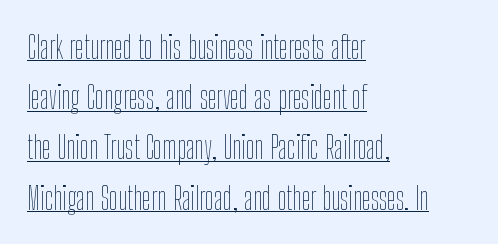
Looks like someone drew a line under every word here. The lines in this sample share a left origin and differ only in where they stop. Character widths vary here, with narrow letters taking less room than wide ones. Evenly set lines give the paragraph a standard silhouette. Weight: regular or lighter. Tracking value appears to be zero — textbook default spacing.
